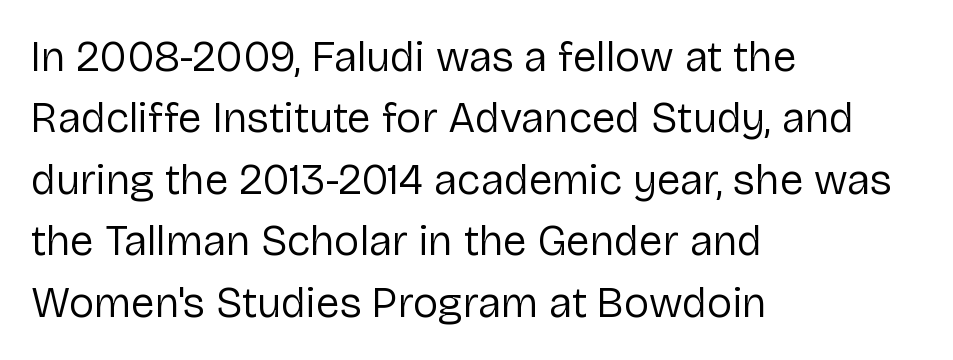
The letters advance in unequal steps, a hallmark of proportional type. When letters stand straight like this, we call the style roman or upright. The line-height multiplier appears to be the usual default. You could call the tracking neutral — neither tight nor loose. Unlike a traditional serif, this face leaves its strokes unadorned.
